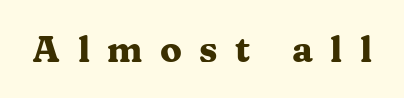
{"serif": "yes", "italic": "no", "bold": "yes", "weight": "heavy", "width": "wide", "stroke_contrast": "medium", "x_height": "medium", "monospaced": "no", "underline": "no", "letter_spacing": "wide", "letter_spacing_em": 0.48, "glyph_px": 36}
